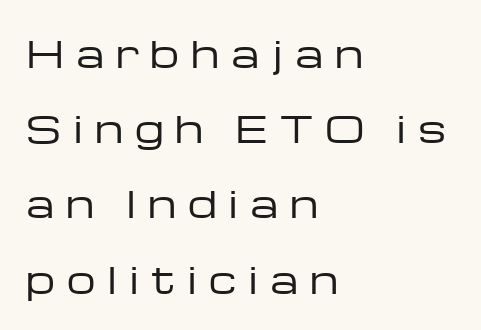
The image shows 36 px regular-weight, wide sans-serif type, upright; set left-aligned, loose line spacing (2.09x), unusually wide letter spacing (+0.33 em), not underlined; low stroke contrast and a medium x-height.
